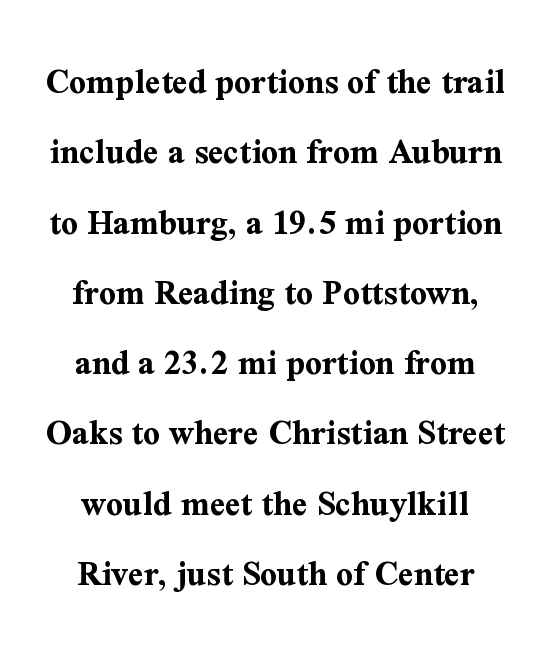
{"serif": "yes", "italic": "no", "bold": "yes", "weight": "bold", "width": "normal", "stroke_contrast": "medium", "x_height": "medium", "monospaced": "no", "underline": "no", "line_spacing": "loose", "line_spacing_ratio": 1.9, "letter_spacing": "normal", "letter_spacing_em": 0.0, "glyph_px": 37}
